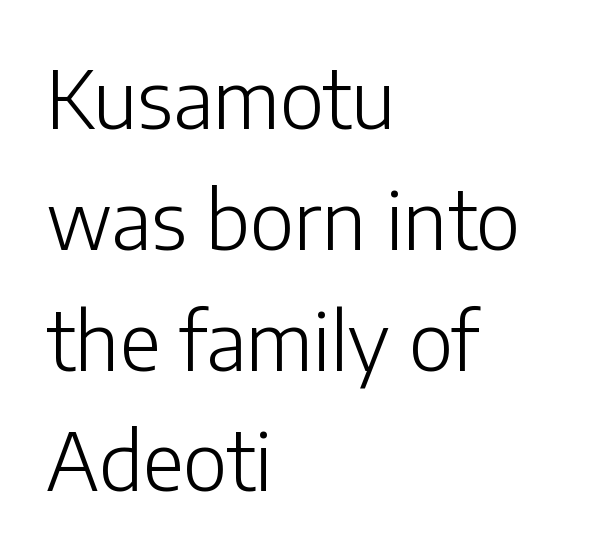
Q: Is the text bold? A: No.
Q: Is the text italic (slanted)? A: No, it is upright.
Q: Is the typeface a serif or a sans-serif typeface? A: Sans-serif.
Q: Is the text underlined? A: No.
Q: How is the paragraph aligned? A: Left-aligned.
Q: Is the spacing between letters normal or unusually wide? A: Normal.
Q: Is the spacing between lines tight, normal or loose? A: Normal.
Q: Width (condensed, normal, or wide)? A: Normal.
Q: Stroke contrast? A: Low.
Q: x-height? A: Medium.
Q: Monospaced? A: No.
